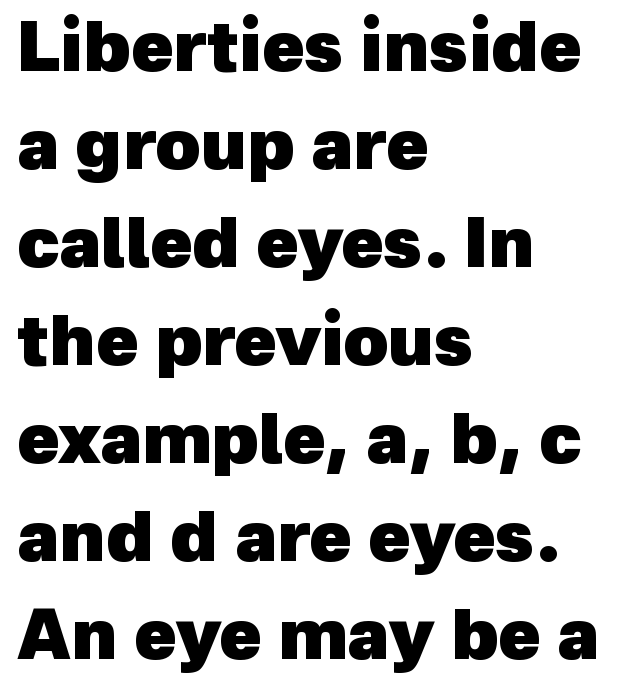
The paragraph shown leans on its left margin. As a designer I'd log this as weight 700, bold. Nothing unusual about the tracking: characters are spaced as the font intends. Think of a printed novel: that variable character pitch is what you see here. Observe the absence of serifs on each vertical stroke in this sample.
